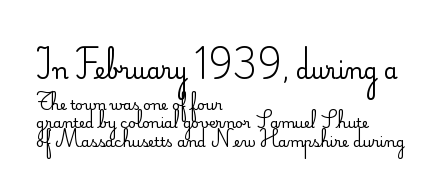
The image shows 22 px text type, upright; set left-aligned, normal line spacing (1.32x), normal letter spacing, not underlined; the first (top) block is 1.57x larger.
